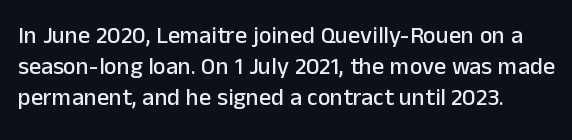
Q: Is the text italic (slanted)? A: No, it is upright.
Q: Is the text underlined? A: No.
Q: Is the spacing between letters normal or unusually wide? A: Normal.
Q: Is the spacing between lines tight, normal or loose? A: Normal.
